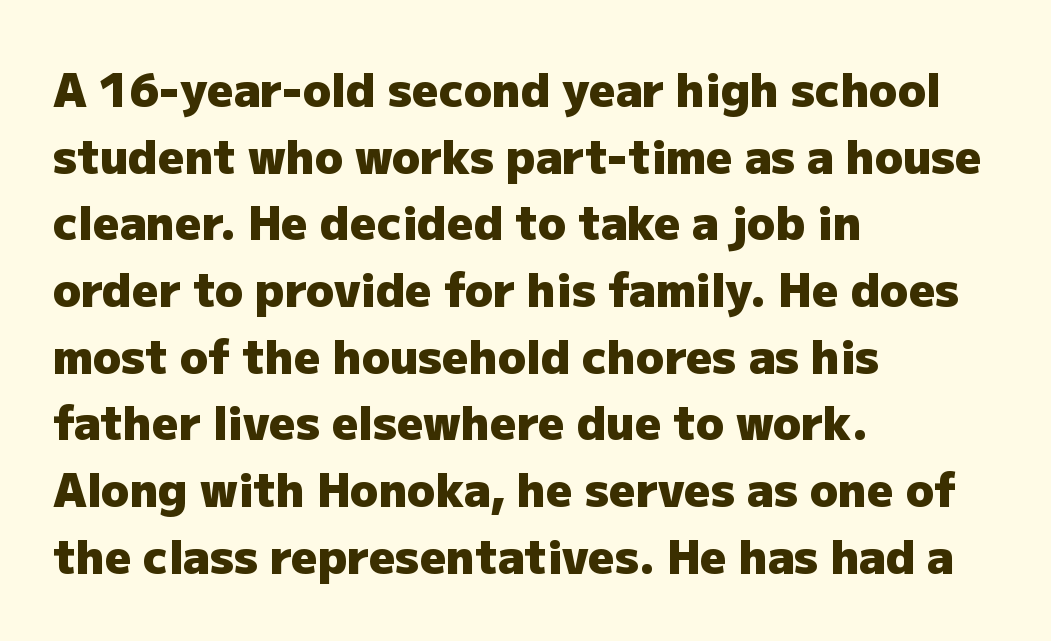
The image shows 46 px heavy sans-serif type, upright; set left-aligned, normal line spacing (1.45x), normal letter spacing, not underlined; low stroke contrast and a medium x-height.
